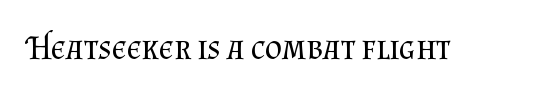
Q: Is the text bold? A: No.
Q: Is the text italic (slanted)? A: No, it is upright.
Q: Is the typeface a serif or a sans-serif typeface? A: Serif.
Q: Is the text underlined? A: No.
Q: Is the spacing between letters normal or unusually wide? A: Normal.
Q: Width (condensed, normal, or wide)? A: Normal.
Q: Stroke contrast? A: Medium.
Q: x-height? A: Small.
Q: Monospaced? A: No.
